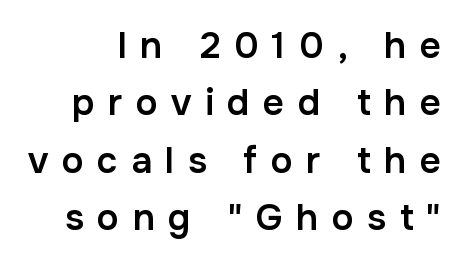
Q: Is the text bold? A: Semi-bold.
Q: Is the text italic (slanted)? A: No, it is upright.
Q: Is the typeface a serif or a sans-serif typeface? A: Sans-serif.
Q: Is the text underlined? A: No.
Q: Is the spacing between letters normal or unusually wide? A: Unusually wide.
Q: Is the spacing between lines tight, normal or loose? A: Normal.
Q: Width (condensed, normal, or wide)? A: Normal.
Q: Stroke contrast? A: Low.
Q: x-height? A: Medium.
Q: Monospaced? A: No.
